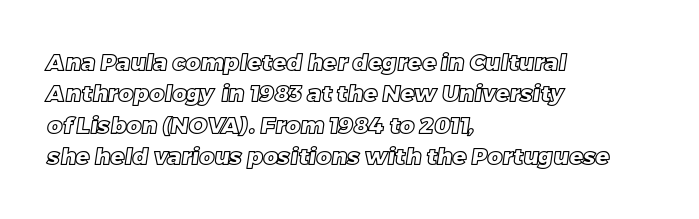
The image shows 23 px text type; set left-aligned, normal line spacing (1.36x), normal letter spacing, not underlined.
